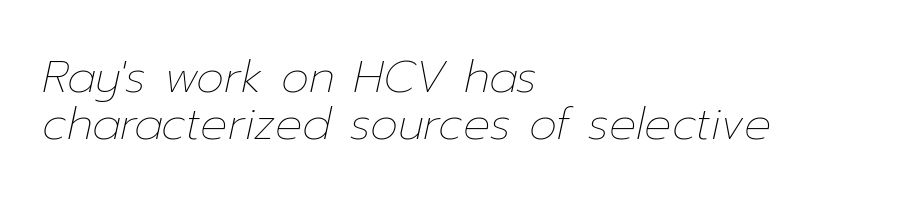
The image shows 45 px thin type, italic (leaning right); set left-aligned, tight line spacing (1.04x), normal letter spacing, not underlined; low stroke contrast and a medium x-height.
